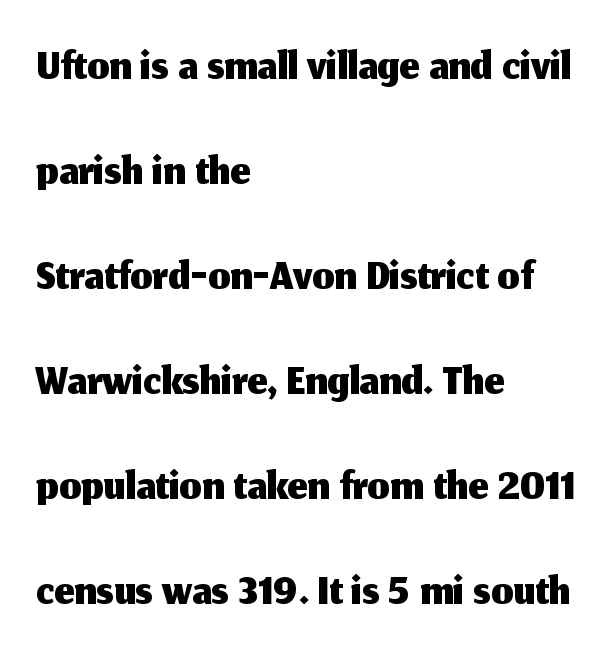
Q: Is the text italic (slanted)? A: No, it is upright.
Q: Is the typeface a serif or a sans-serif typeface? A: Sans-serif.
Q: Is the text underlined? A: No.
Q: How is the paragraph aligned? A: Left-aligned.
Q: Is the spacing between letters normal or unusually wide? A: Normal.
Q: Is the spacing between lines tight, normal or loose? A: Normal.
Q: Width (condensed, normal, or wide)? A: Normal.
Q: Stroke contrast? A: Medium.
Q: x-height? A: Medium.
Q: Monospaced? A: No.
